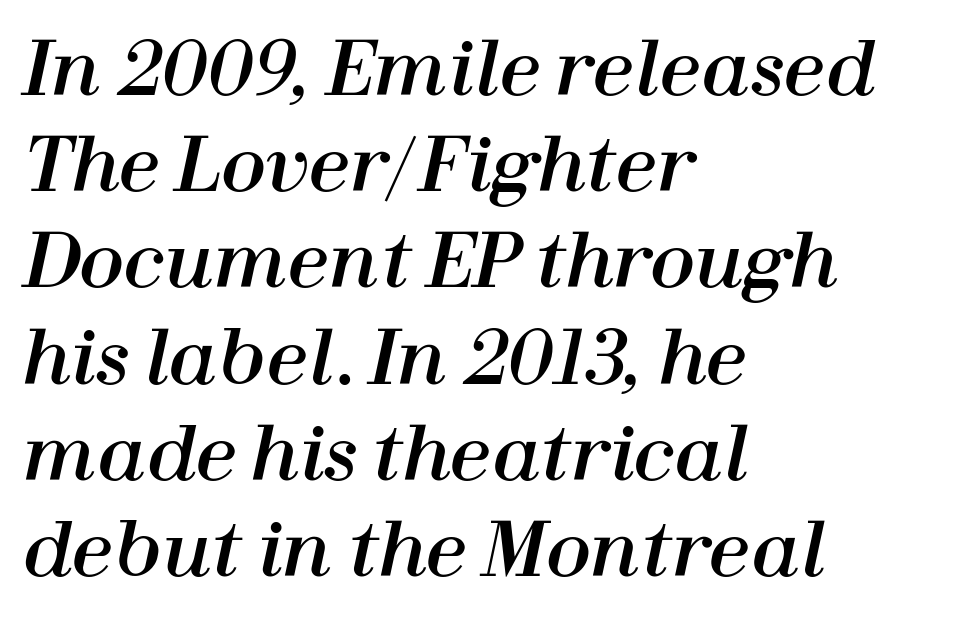
Q: Is the text italic (slanted)? A: Yes, it leans right by about 12 degrees.
Q: Is the text underlined? A: No.
Q: How is the paragraph aligned? A: Left-aligned.
Q: Is the spacing between letters normal or unusually wide? A: Normal.
Q: Is the spacing between lines tight, normal or loose? A: Normal.
Q: Width (condensed, normal, or wide)? A: Normal.
Q: Stroke contrast? A: High.
Q: x-height? A: Medium.
Q: Monospaced? A: No.
